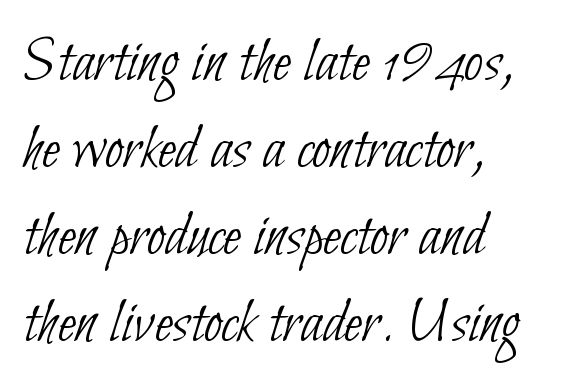
The typeface chosen for these lines omits serifs. Notice how descenders clear the ascenders below comfortably — that's standard leading. Alignment: flush left. Bold? No — there's no thickening of the strokes. Underlining? Definitely not there. What stands out about the letter spacing? Nothing — it is the standard amount.
